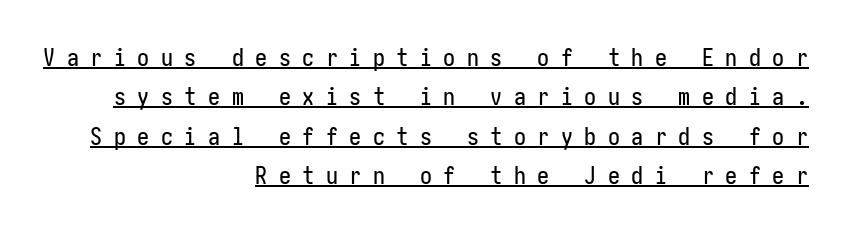
{"italic": "no", "underline": "yes", "align": "right", "line_spacing": "normal", "line_spacing_ratio": 1.64, "letter_spacing": "wide", "letter_spacing_em": 0.48, "glyph_px": 24}
